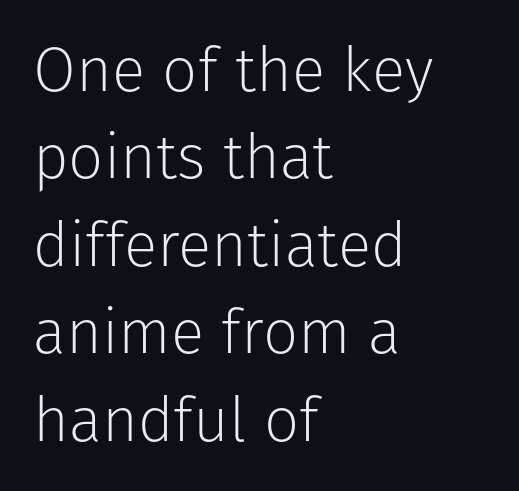
The image shows 62 px light sans-serif type, upright; set left-aligned, normal line spacing (1.41x), normal letter spacing, not underlined; low stroke contrast and a medium x-height.
